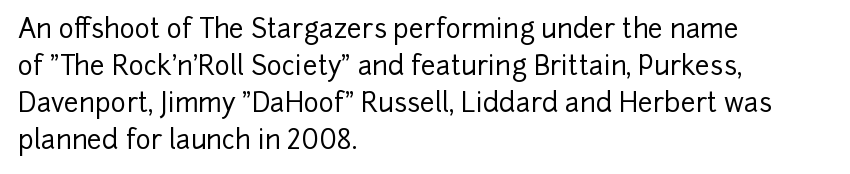
Q: Is the text italic (slanted)? A: No, it is upright.
Q: Is the text underlined? A: No.
Q: How is the paragraph aligned? A: Left-aligned.
Q: Is the spacing between letters normal or unusually wide? A: Normal.
Q: Is the spacing between lines tight, normal or loose? A: Normal.
